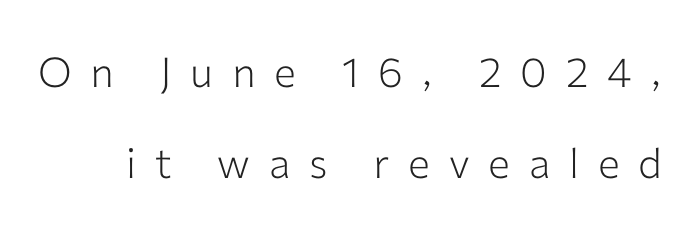
{"serif": "no", "italic": "no", "bold": "no", "weight": "light", "width": "normal", "stroke_contrast": "low", "x_height": "medium", "monospaced": "no", "underline": "no", "line_spacing": "loose", "line_spacing_ratio": 2.23, "letter_spacing": "wide", "letter_spacing_em": 0.46, "glyph_px": 41}
